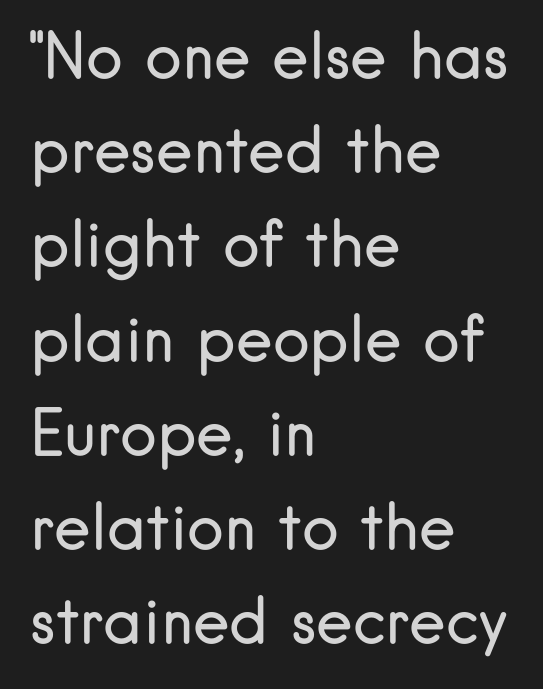
{"serif": "no", "italic": "no", "bold": "no", "weight": "regular", "width": "normal", "stroke_contrast": "low", "x_height": "small", "monospaced": "no", "underline": "no", "align": "left", "line_spacing": "normal", "line_spacing_ratio": 1.52, "letter_spacing": "normal", "letter_spacing_em": 0.0, "glyph_px": 62}
